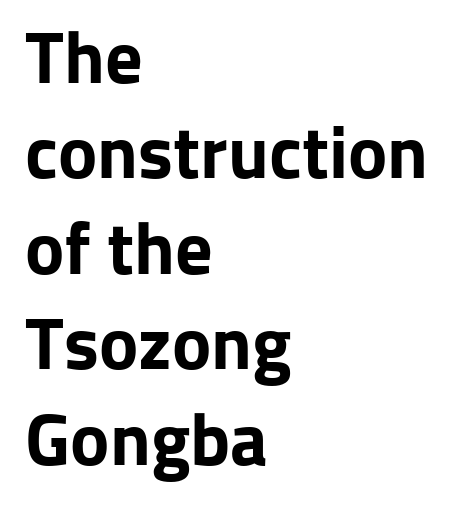
The image shows 74 px bold sans-serif type, upright; set left-aligned, normal line spacing (1.29x), normal letter spacing, not underlined; low stroke contrast and a medium x-height.
